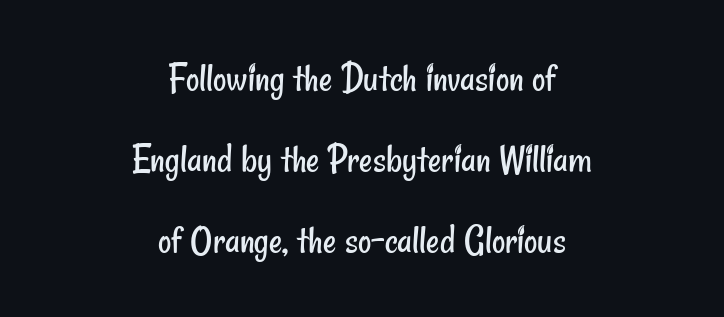
Between one letter and the next there's only the usual sliver of space. This sample has the flowing, uneven cadence of proportional lettering. Regarding leading, the lines here are spaced well apart. Plain, unruled lines of type.
